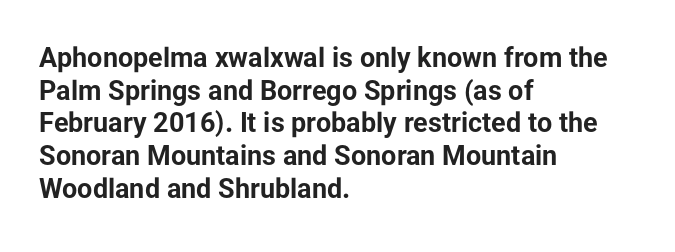
{"italic": "no", "bold": "yes", "underline": "no", "align": "left", "line_spacing_ratio": 1.21, "letter_spacing": "normal", "letter_spacing_em": 0.0, "glyph_px": 27}
